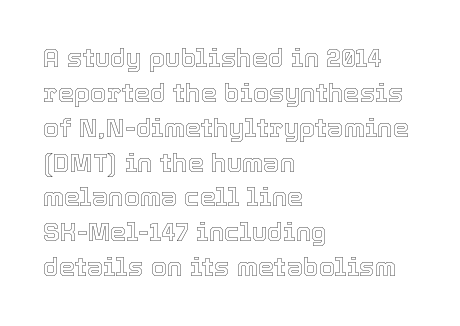
Q: Is the text italic (slanted)? A: No, it is upright.
Q: Is the text underlined? A: No.
Q: How is the paragraph aligned? A: Left-aligned.
Q: Is the spacing between letters normal or unusually wide? A: Normal.
Q: Is the spacing between lines tight, normal or loose? A: Normal.
